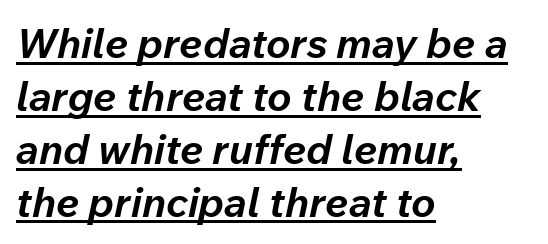
{"italic": "yes", "lean": "right", "slant_degrees": 12, "bold": "yes", "weight": "bold", "width": "normal", "stroke_contrast": "low", "x_height": "medium", "monospaced": "no", "underline": "yes", "align": "left", "line_spacing": "normal", "line_spacing_ratio": 1.29, "letter_spacing": "normal", "letter_spacing_em": 0.0, "glyph_px": 41}
